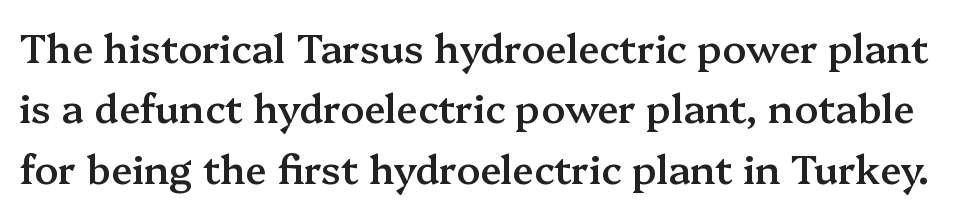
You could call the tracking neutral — neither tight nor loose. A typesetter would mark this as roman, not italic. Every letter is mildly thick-stroked: semibold rather than bold. Varying glyph widths throughout — classic text-font behaviour.
